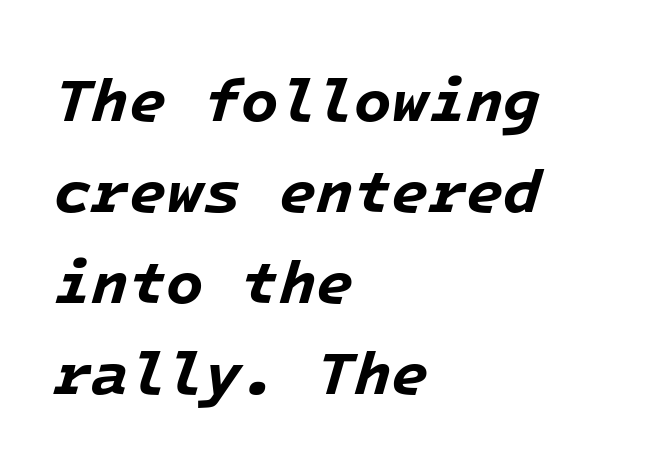
The image shows 61 px bold type, italic (leaning right), monospaced; set left-aligned, normal line spacing (1.49x), normal letter spacing, not underlined; low stroke contrast and a medium x-height.
